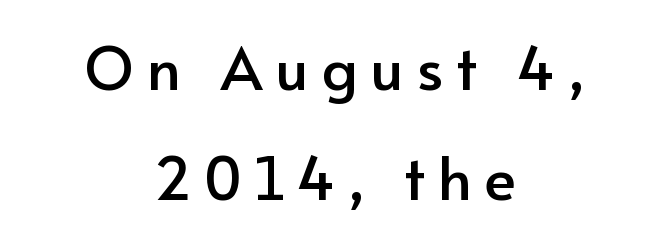
{"serif": "no", "italic": "no", "width": "normal", "stroke_contrast": "low", "x_height": "small", "monospaced": "no", "underline": "no", "align": "center", "line_spacing_ratio": 1.83, "letter_spacing": "wide", "letter_spacing_em": 0.21, "glyph_px": 60}
